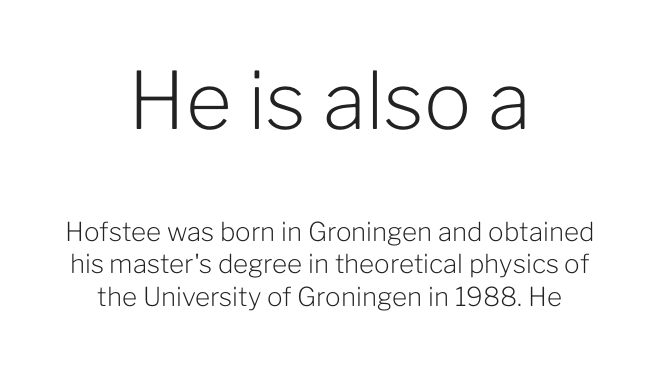
Q: Is the text bold? A: No.
Q: Is the text italic (slanted)? A: No, it is upright.
Q: Is the typeface a serif or a sans-serif typeface? A: Sans-serif.
Q: Is the text underlined? A: No.
Q: How is the paragraph aligned? A: Centered.
Q: Is the spacing between letters normal or unusually wide? A: Normal.
Q: Is the spacing between lines tight, normal or loose? A: Normal.
Q: Which block of text is set in a larger size, the first (top) or the second (bottom)? A: The first (top) one.
Q: Width (condensed, normal, or wide)? A: Normal.
Q: Stroke contrast? A: Low.
Q: x-height? A: Medium.
Q: Monospaced? A: No.
